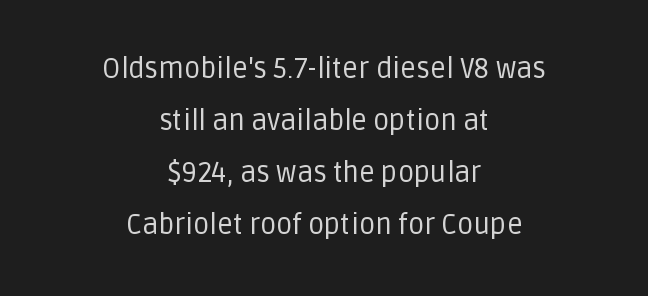
The image shows 28 px regular-weight sans-serif type, upright; set centered, line spacing 1.86x, normal letter spacing, not underlined; low stroke contrast and a large x-height.
